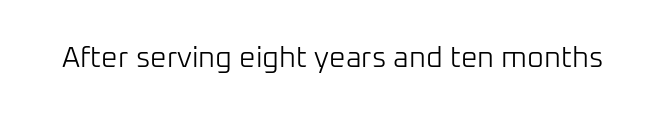
{"serif": "no", "italic": "no", "bold": "no", "weight": "light", "width": "normal", "stroke_contrast": "low", "x_height": "medium", "monospaced": "no", "underline": "no", "letter_spacing": "normal", "letter_spacing_em": 0.0, "glyph_px": 29}
